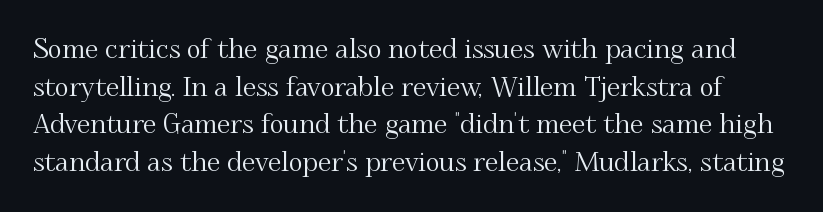
{"italic": "no", "underline": "no", "line_spacing": "normal", "line_spacing_ratio": 1.39, "letter_spacing": "normal", "letter_spacing_em": 0.0, "glyph_px": 27}
